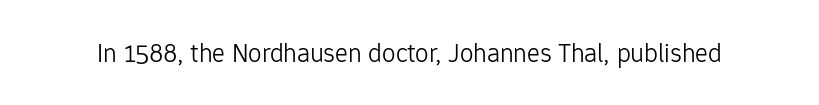
Has an underline been added? It has not. The type is set solid horizontally, with unmodified tracking. The characters are drawn with everyday or finer stroke widths. Every character sits straight up, as roman type does.
